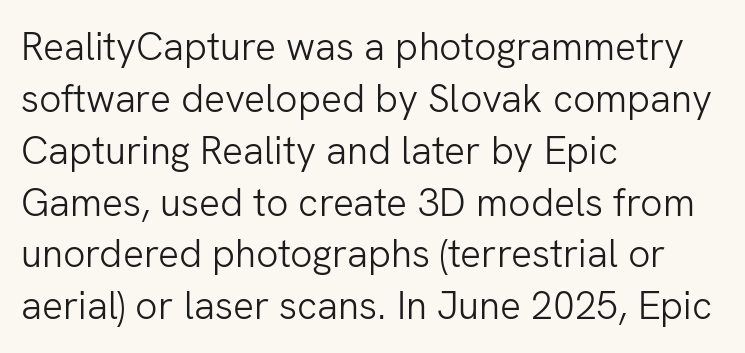
The image shows 39 px light sans-serif type, upright; set left-aligned, normal line spacing (1.33x), normal letter spacing, not underlined; low stroke contrast and a medium x-height.
